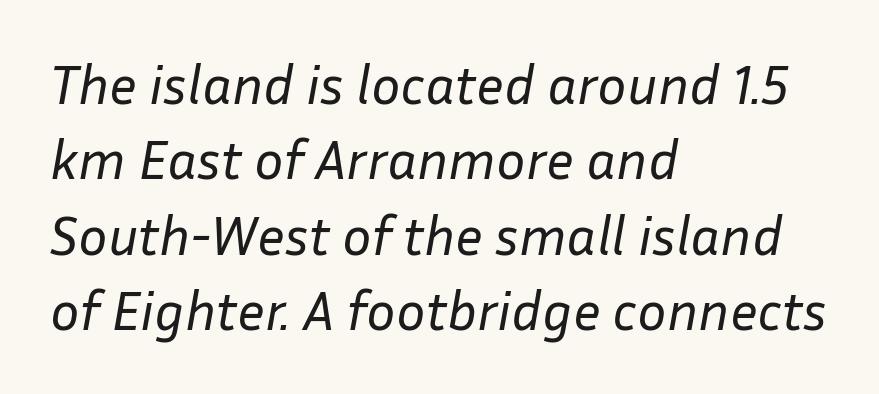
Rule under the text: the space is simply empty. Style check: oblique. The face used here is proportionally spaced, like ordinary book or web type. Interline gaps are of average width in this sample. A student would call this left alignment; a typographer would say flush left, rag right.
